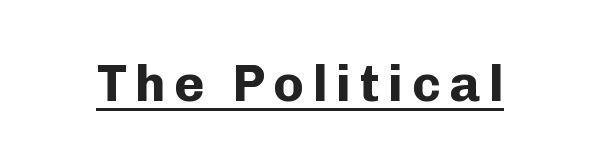
The image shows 51 px bold sans-serif type, upright; set underlined; low stroke contrast and a medium x-height.
